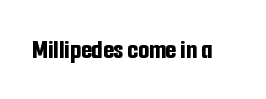
The image shows 28 px bold, condensed sans-serif type, upright; set normal letter spacing, not underlined; low stroke contrast and a medium x-height.
